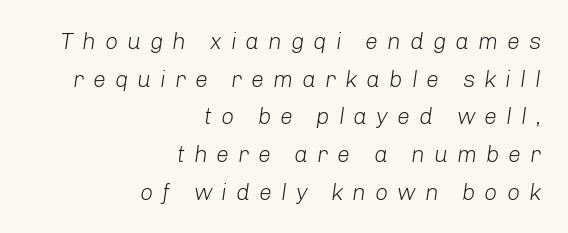
{"italic": "yes", "lean": "right", "slant_degrees": 8, "bold": "no", "underline": "no", "align": "right", "line_spacing": "normal", "line_spacing_ratio": 1.64, "letter_spacing": "wide", "letter_spacing_em": 0.39, "glyph_px": 23}
